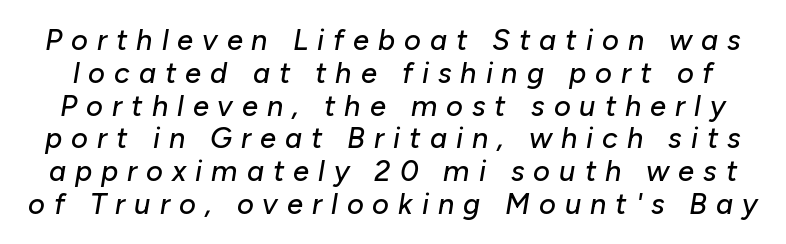
The image shows 29 px text type, italic (leaning right); set tight line spacing (1.13x), unusually wide letter spacing (+0.31 em), not underlined; low stroke contrast and a medium x-height.
